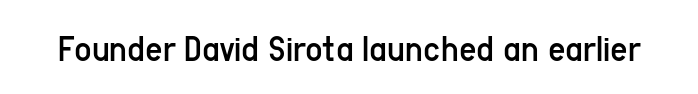
Here the designer chose a conventional face with non-uniform glyph widths. These glyphs show unthickened strokes, regular width or finer. Notice how the stems are strictly vertical — no italics here. You could call the tracking neutral — neither tight nor loose. Descenders are the only things crossing below the line.
